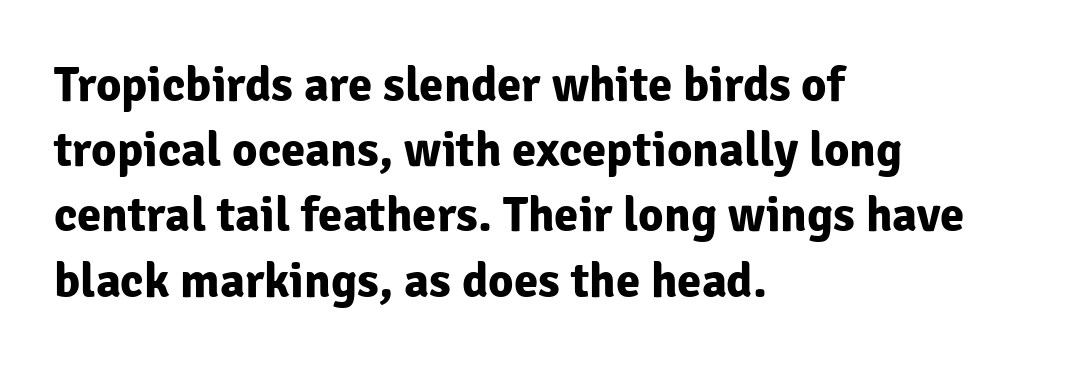
Q: Is the text bold? A: Yes.
Q: Is the text italic (slanted)? A: No, it is upright.
Q: Is the typeface a serif or a sans-serif typeface? A: Sans-serif.
Q: Is the text underlined? A: No.
Q: How is the paragraph aligned? A: Left-aligned.
Q: Is the spacing between letters normal or unusually wide? A: Normal.
Q: Is the spacing between lines tight, normal or loose? A: Normal.
Q: Width (condensed, normal, or wide)? A: Normal.
Q: Stroke contrast? A: Low.
Q: x-height? A: Medium.
Q: Monospaced? A: No.
